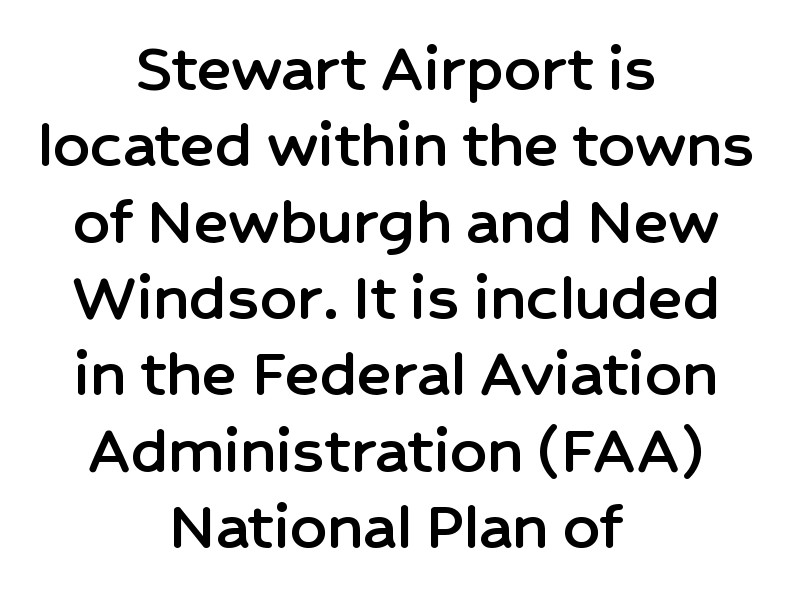
Q: Is the text italic (slanted)? A: No, it is upright.
Q: Is the typeface a serif or a sans-serif typeface? A: Sans-serif.
Q: Is the text underlined? A: No.
Q: How is the paragraph aligned? A: Centered.
Q: Is the spacing between letters normal or unusually wide? A: Normal.
Q: Is the spacing between lines tight, normal or loose? A: Tight.
Q: Width (condensed, normal, or wide)? A: Normal.
Q: Stroke contrast? A: Low.
Q: x-height? A: Medium.
Q: Monospaced? A: No.
